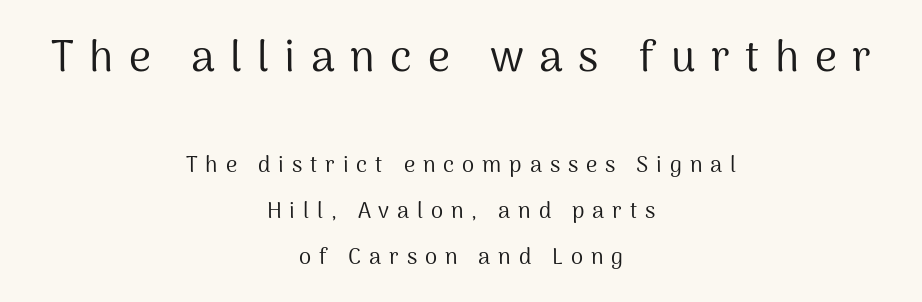
The image shows 43 px regular-weight sans-serif type, upright; set centered, loose line spacing (2.09x), unusually wide letter spacing (+0.36 em), not underlined; the first (top) block is 1.95x larger; medium stroke contrast and a medium x-height.
